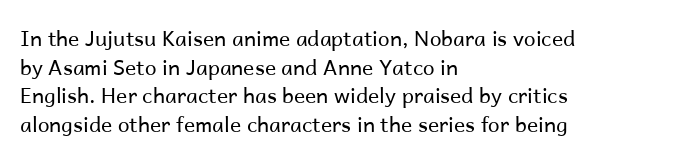
Q: Is the text bold? A: No.
Q: Is the text italic (slanted)? A: No, it is upright.
Q: Is the text underlined? A: No.
Q: How is the paragraph aligned? A: Left-aligned.
Q: Is the spacing between letters normal or unusually wide? A: Normal.
Q: Is the spacing between lines tight, normal or loose? A: Normal.
